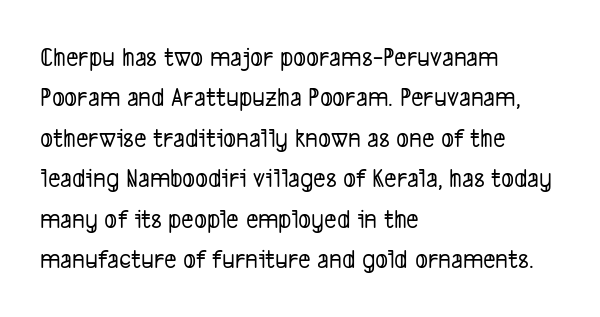
Q: Is the text underlined? A: No.
Q: How is the paragraph aligned? A: Left-aligned.
Q: Is the spacing between letters normal or unusually wide? A: Normal.
Q: Is the spacing between lines tight, normal or loose? A: Normal.
